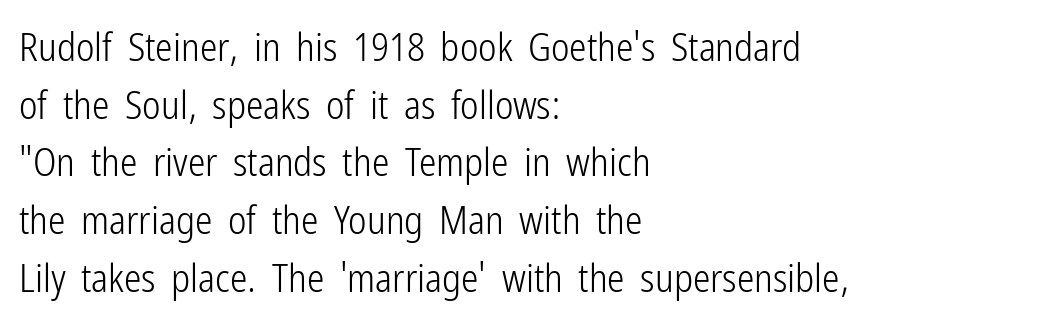
{"serif": "no", "italic": "no", "bold": "no", "weight": "light", "width": "condensed", "stroke_contrast": "low", "x_height": "medium", "monospaced": "no", "underline": "no", "align": "left", "line_spacing": "normal", "line_spacing_ratio": 1.48, "letter_spacing": "normal", "letter_spacing_em": 0.0, "glyph_px": 39}
